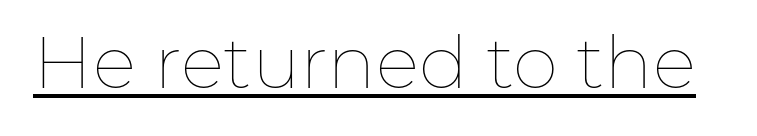
{"italic": "no", "bold": "no", "weight": "thin", "width": "normal", "stroke_contrast": "low", "x_height": "medium", "monospaced": "no", "underline": "yes", "letter_spacing": "normal", "letter_spacing_em": 0.0, "glyph_px": 73}
